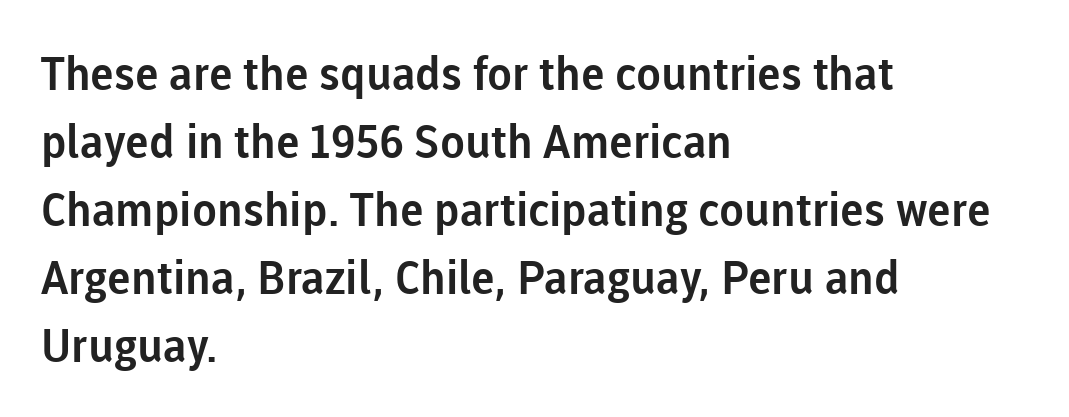
{"serif": "no", "italic": "no", "width": "normal", "stroke_contrast": "low", "x_height": "medium", "monospaced": "no", "underline": "no", "align": "left", "line_spacing": "normal", "line_spacing_ratio": 1.48, "letter_spacing": "normal", "letter_spacing_em": 0.0, "glyph_px": 46}
